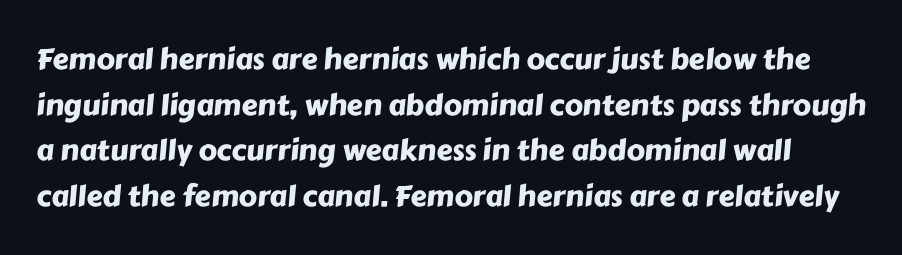
The image shows 29 px sans-serif type; set normal line spacing (1.57x), normal letter spacing, not underlined; low stroke contrast and a medium x-height.
